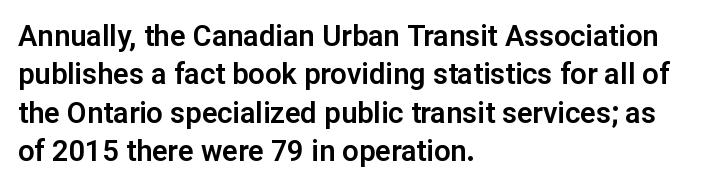
{"serif": "no", "italic": "no", "width": "normal", "stroke_contrast": "low", "x_height": "medium", "monospaced": "no", "underline": "no", "align": "left", "line_spacing": "normal", "line_spacing_ratio": 1.32, "letter_spacing": "normal", "letter_spacing_em": 0.0, "glyph_px": 29}
